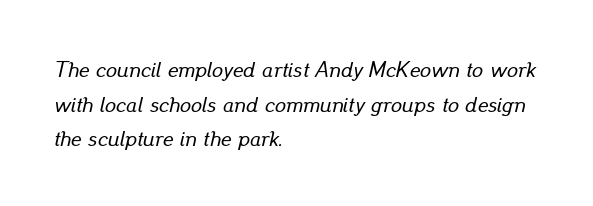
The image shows 22 px text type, italic (leaning right); set left-aligned, normal line spacing (1.57x), normal letter spacing, not underlined.
